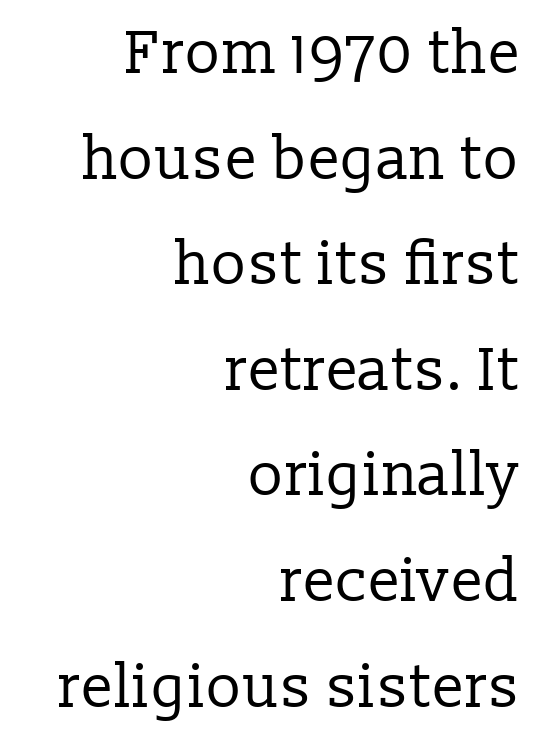
The text was rendered using a seriffed face with decorative stroke endings. Is the stroke heavy? The answer is a plain regular-or-lighter. Does extra space separate the letters? No, they use regular spacing. Caption: multi-line text, flush right, ragged left. Check the space under the baseline: it is left empty. A typesetter would call this proportional, since set widths differ per character.
